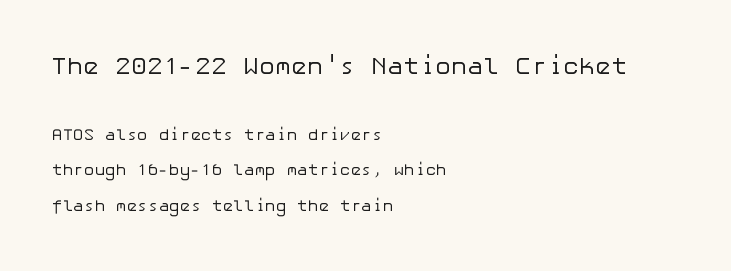
Q: Is the text bold? A: No.
Q: Is the text italic (slanted)? A: No, it is upright.
Q: Is the text underlined? A: No.
Q: How is the paragraph aligned? A: Left-aligned.
Q: Is the spacing between letters normal or unusually wide? A: Normal.
Q: Is the spacing between lines tight, normal or loose? A: Loose.
Q: Which block of text is set in a larger size, the first (top) or the second (bottom)? A: The first (top) one.
